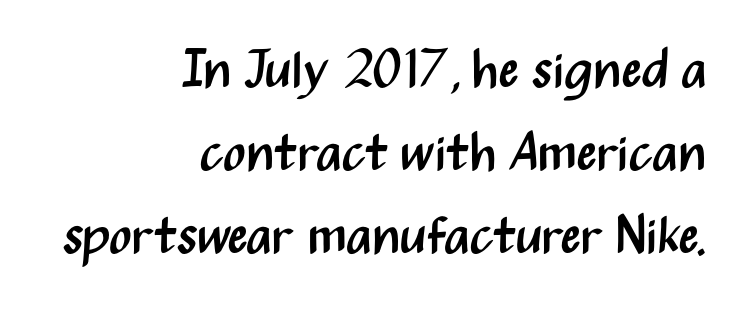
{"serif": "no", "italic": "no", "bold": "no", "weight": "regular", "width": "condensed", "stroke_contrast": "medium", "x_height": "medium", "monospaced": "no", "underline": "no", "align": "right", "line_spacing": "normal", "line_spacing_ratio": 1.57, "letter_spacing": "normal", "letter_spacing_em": 0.0, "glyph_px": 53}
